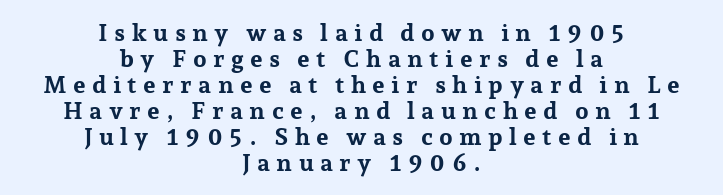
{"italic": "no", "bold": "yes", "underline": "no", "align": "center", "line_spacing": "tight", "line_spacing_ratio": 1.08, "letter_spacing": "wide", "letter_spacing_em": 0.26, "glyph_px": 24}
